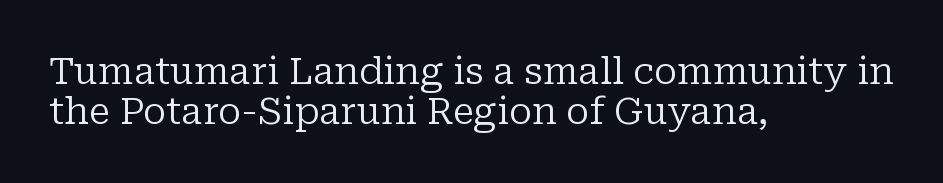
The image shows 37 px regular-weight serif type, upright; set left-aligned, tight line spacing (1.07x), normal letter spacing, not underlined; low stroke contrast and a medium x-height.
